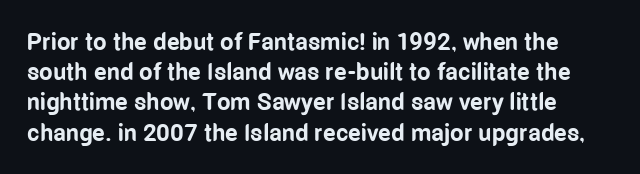
The baseline area is clear. The characters look thick and weighty, a clear bold. Inter-character spacing is left at the font's built-in metrics. A roman cut, with each character standing at attention. Vertically, the passage feels balanced, rows spaced as you'd expect.
